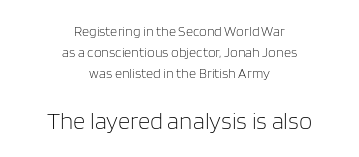
The image shows 24 px text type, upright; set centered, normal line spacing (1.51x), normal letter spacing, not underlined; the second (bottom) block is 1.71x larger.
